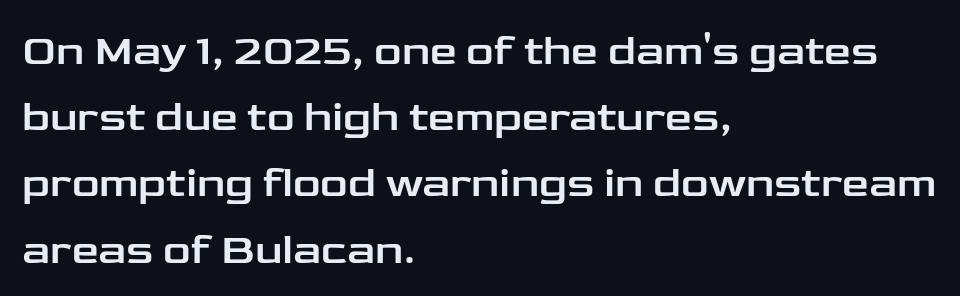
{"serif": "no", "italic": "no", "width": "wide", "stroke_contrast": "low", "x_height": "medium", "monospaced": "no", "underline": "no", "align": "left", "line_spacing": "normal", "line_spacing_ratio": 1.54, "letter_spacing": "normal", "letter_spacing_em": 0.0, "glyph_px": 43}
